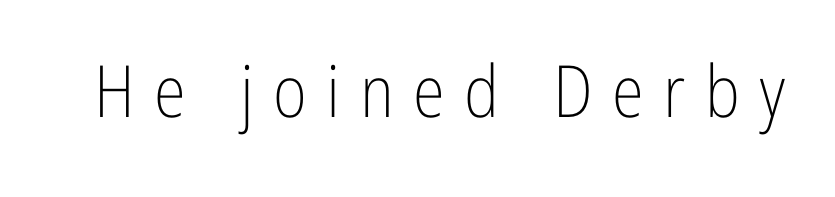
{"serif": "no", "italic": "no", "bold": "no", "weight": "light", "width": "condensed", "stroke_contrast": "low", "x_height": "medium", "monospaced": "no", "underline": "no", "letter_spacing": "wide", "letter_spacing_em": 0.27, "glyph_px": 72}
